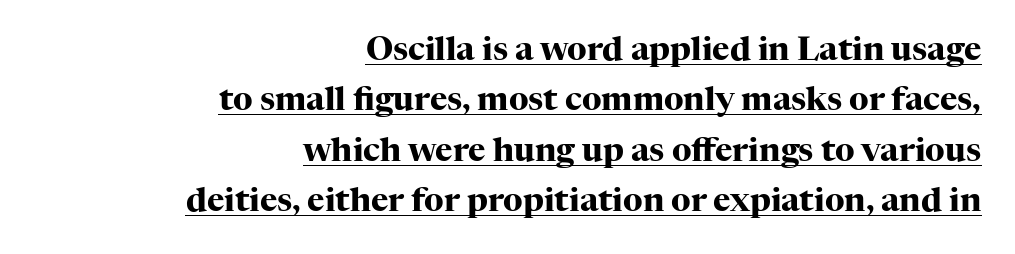
The designer left line spacing at the default. Does extra space separate the letters? No, they use regular spacing. In designer terms, the underline attribute is active on this setting. Reading down the block, your eye finds every line finishing at a fixed right position. When letters stand straight like this, we call the style roman or upright.
